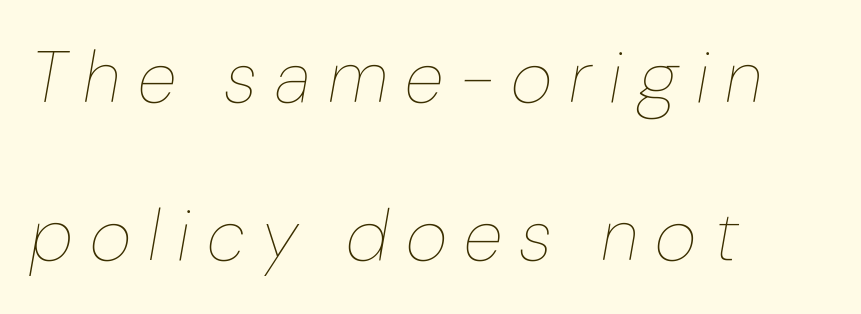
The image shows 72 px thin type, italic (leaning right); set left-aligned, loose line spacing (2.2x), unusually wide letter spacing (+0.24 em), not underlined; low stroke contrast and a medium x-height.
